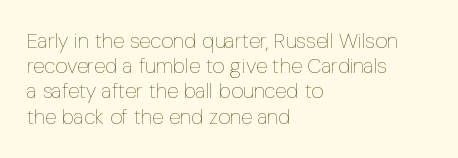
Q: Is the text bold? A: No.
Q: Is the text italic (slanted)? A: No, it is upright.
Q: Is the text underlined? A: No.
Q: How is the paragraph aligned? A: Left-aligned.
Q: Is the spacing between letters normal or unusually wide? A: Normal.
